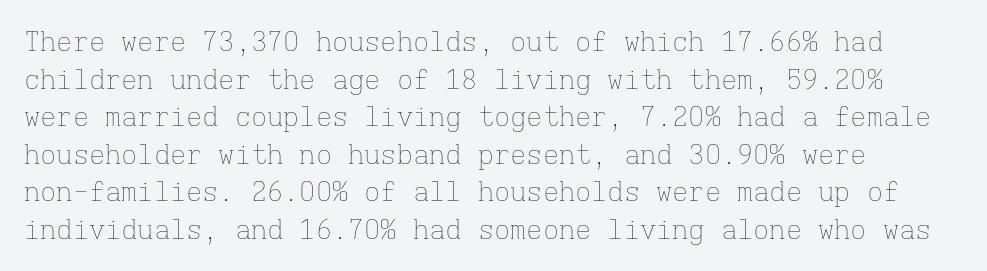
The image shows 27 px text type, upright; set left-aligned, normal line spacing (1.39x), normal letter spacing, not underlined.
